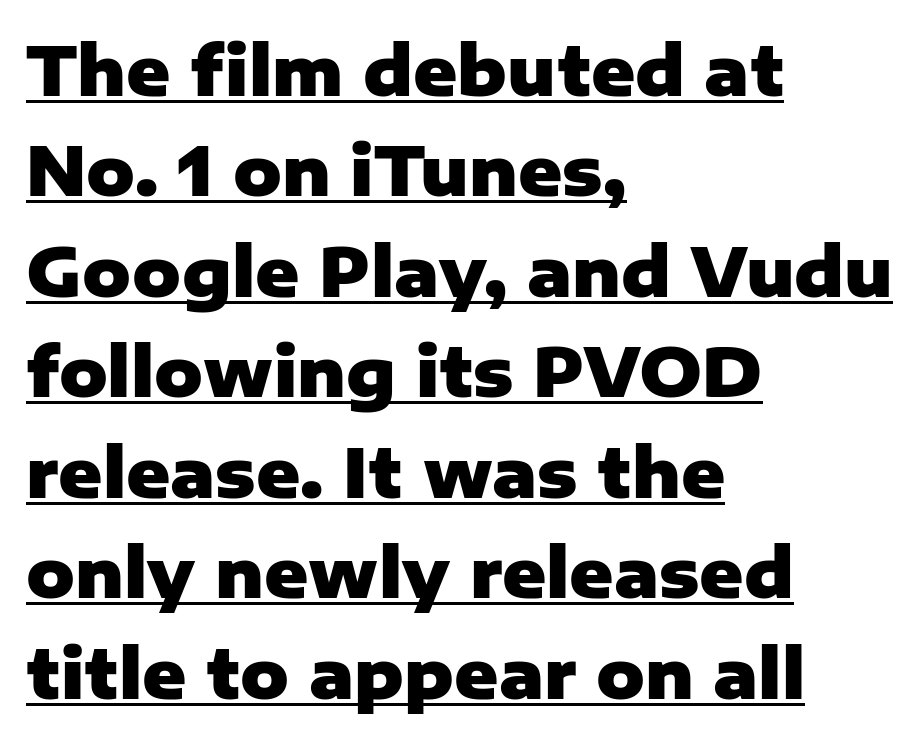
{"serif": "no", "italic": "no", "bold": "yes", "weight": "heavy", "width": "normal", "stroke_contrast": "low", "x_height": "medium", "monospaced": "no", "underline": "yes", "align": "left", "line_spacing": "normal", "line_spacing_ratio": 1.5, "letter_spacing": "normal", "letter_spacing_em": 0.0, "glyph_px": 67}
